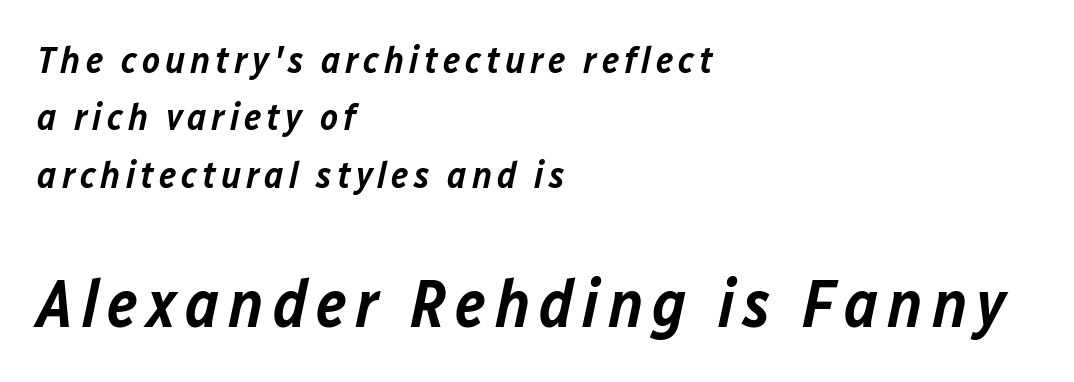
The image shows 67 px semibold type, italic (leaning right); set left-aligned, normal line spacing (1.51x), not underlined; the second (bottom) block is 1.76x larger; low stroke contrast and a medium x-height.
